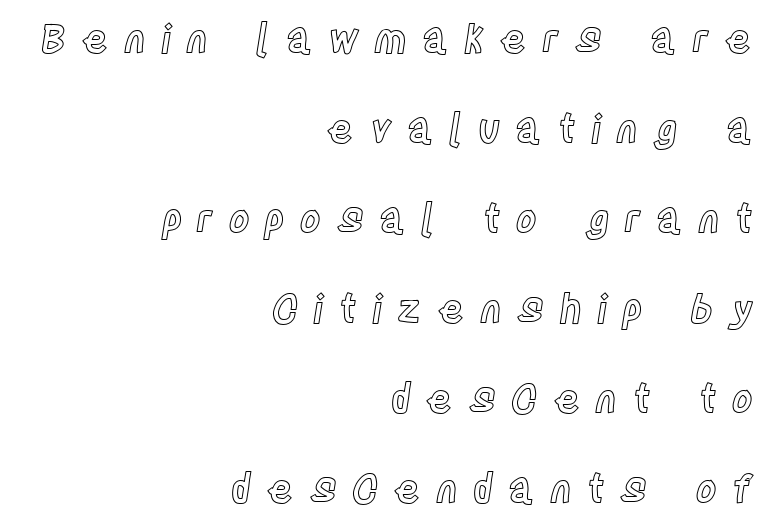
The gap between lines stays unmarked. Each letter keeps its own natural width here, so spacing adapts to shape. This sample uses expanded letter spacing, leaving extra air between glyphs. Vertically, the passage feels expansive, rows floating well apart. Leftover space on each line is placed entirely before the opening word.
